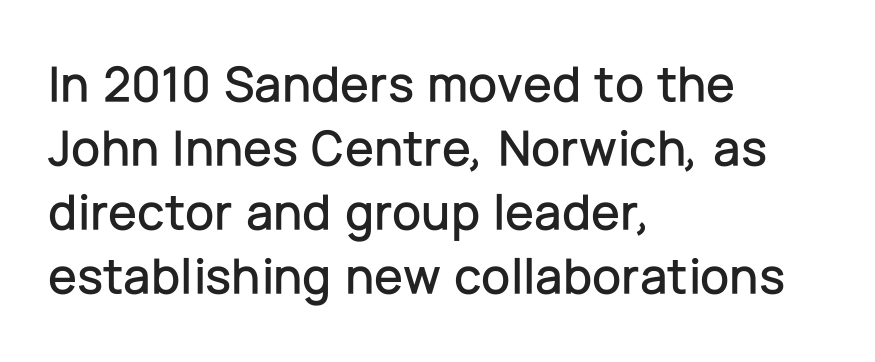
The image shows 52 px sans-serif type, upright; set left-aligned, line spacing 1.23x, normal letter spacing, not underlined; low stroke contrast and a medium x-height.
